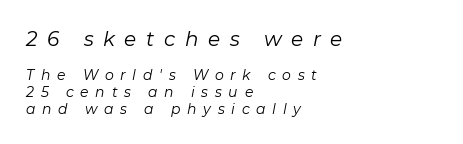
Letters rest on an invisible, unmarked baseline. The passage shown is not bold in any degree. Is the letter spacing exaggerated? Yes — the characters are pushed far apart. When letters slant like this, we call the style italic. The emphasis by scale lands on block number one, above. The passage is arranged the way most books set body copy — flush left.
